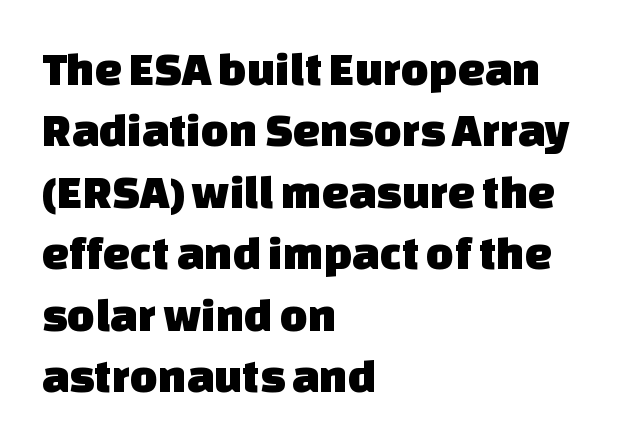
The image shows 48 px sans-serif type; set left-aligned, normal line spacing (1.28x), normal letter spacing, not underlined; low stroke contrast and a large x-height.
